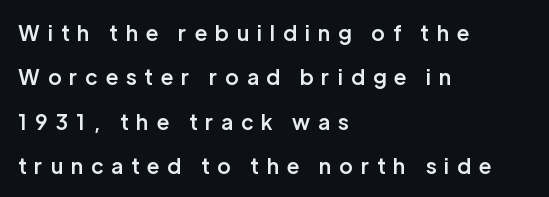
The image shows 21 px text type, upright; set left-aligned, loose line spacing (2.11x), unusually wide letter spacing (+0.39 em), not underlined.
